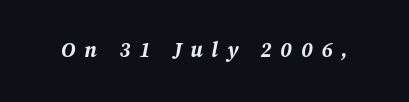
Q: Is the text bold? A: Yes.
Q: Is the text italic (slanted)? A: Yes, it leans right by about 12 degrees.
Q: Is the text underlined? A: No.
Q: Is the spacing between letters normal or unusually wide? A: Unusually wide.
